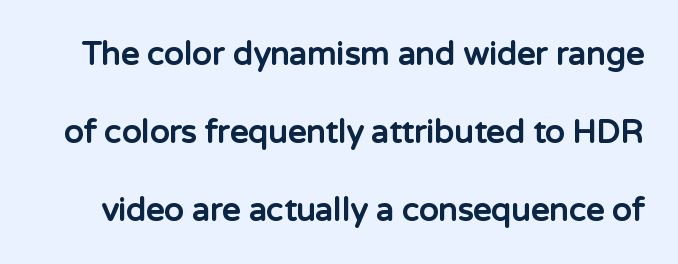
Pretty heavy lettering here — definitely bold. Widely set lines give the paragraph a tall, airy silhouette. Examine the stroke ends and you'll find no serifs. The type is set solid horizontally, with unmodified tracking. Notice how the stems are strictly vertical — no italics here.
